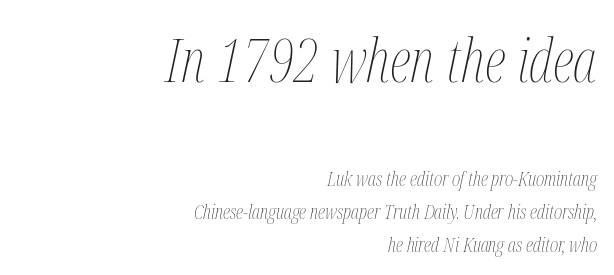
The image shows 60 px thin, condensed type, italic (leaning right); set right-aligned, normal line spacing (1.65x), normal letter spacing, not underlined; the first (top) block is 3.0x larger; medium stroke contrast and a medium x-height.
